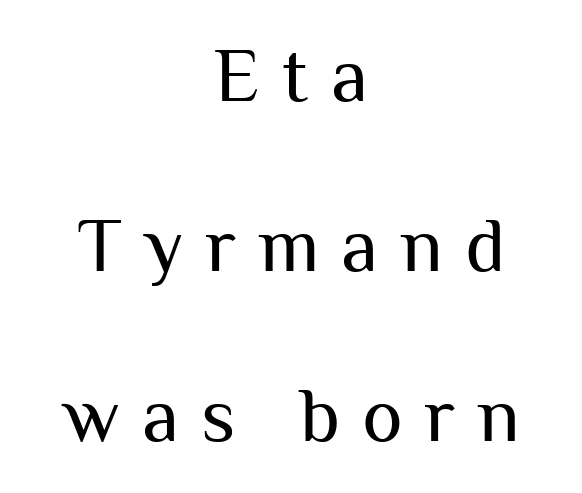
{"serif": "no", "italic": "no", "bold": "no", "weight": "regular", "width": "normal", "stroke_contrast": "medium", "x_height": "medium", "monospaced": "no", "underline": "no", "align": "center", "line_spacing": "loose", "line_spacing_ratio": 2.21, "letter_spacing": "wide", "letter_spacing_em": 0.29, "glyph_px": 77}
